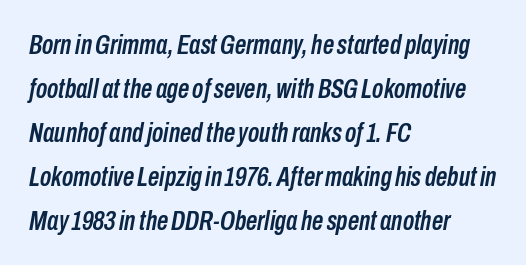
The image shows 28 px condensed type, italic (leaning right); set left-aligned, normal line spacing (1.57x), normal letter spacing, not underlined; low stroke contrast and a medium x-height.
